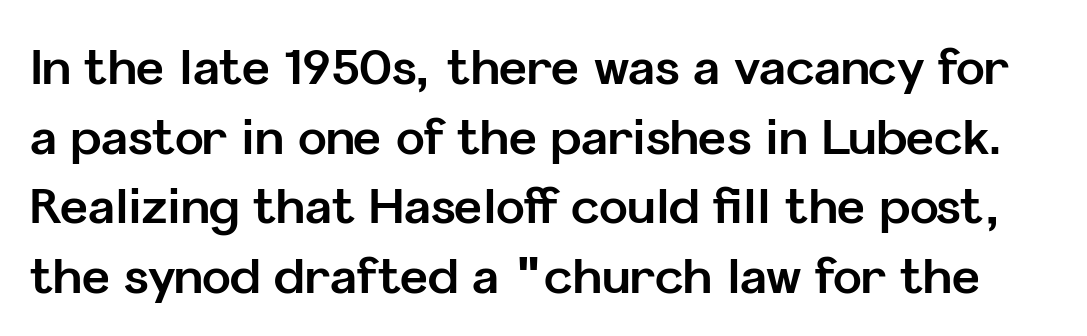
{"serif": "no", "italic": "no", "bold": "yes", "weight": "bold", "width": "normal", "stroke_contrast": "low", "x_height": "medium", "monospaced": "no", "underline": "no", "line_spacing": "normal", "line_spacing_ratio": 1.45, "letter_spacing": "normal", "letter_spacing_em": 0.0, "glyph_px": 48}
